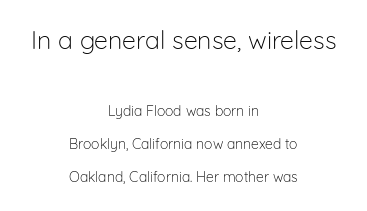
Line starts and ends both wander, symmetrically. Leading: increased. Characters remain perfectly vertical along every line. Unmarked baselines from the first word to the last. Which chunk is bigger? The first one — the top block dwarfs the bottom. Tracking here is standard; glyphs follow each other at the usual distance.
